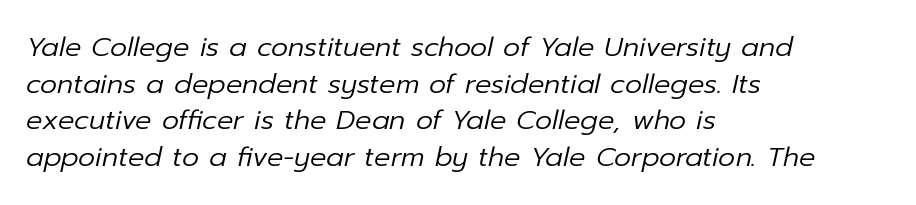
Quick note: underline off. The passage shown has conventional tracking throughout. Is the type heavy? It reads as light-to-regular instead. Slant detected: the letters are inclined. Vertically, the passage feels balanced, rows spaced as you'd expect. Casual observation: everything's shoved over to the left.
